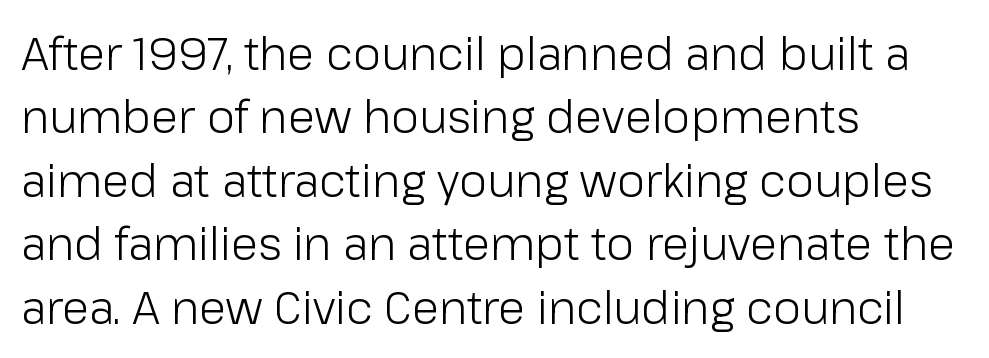
Q: Is the text bold? A: No.
Q: Is the text italic (slanted)? A: No, it is upright.
Q: Is the typeface a serif or a sans-serif typeface? A: Sans-serif.
Q: Is the text underlined? A: No.
Q: How is the paragraph aligned? A: Left-aligned.
Q: Is the spacing between letters normal or unusually wide? A: Normal.
Q: Is the spacing between lines tight, normal or loose? A: Normal.
Q: Width (condensed, normal, or wide)? A: Normal.
Q: Stroke contrast? A: Low.
Q: x-height? A: Medium.
Q: Monospaced? A: No.
